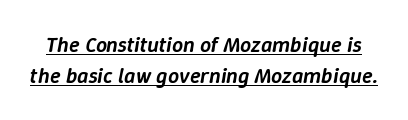
The image shows 22 px text type, italic (leaning right); set normal line spacing (1.43x), normal letter spacing, underlined.
